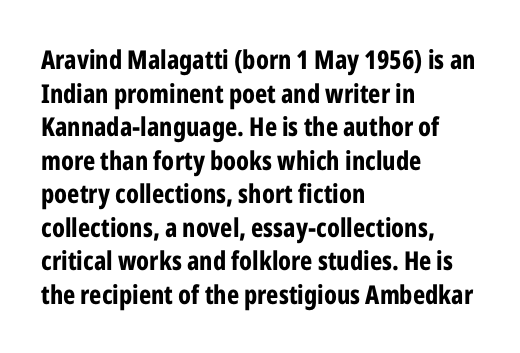
Regarding leading, the lines here are spaced in the standard way. Nothing unusual about the tracking: characters are spaced as the font intends. Clear beneath every line of the passage. The compositor pushed each line to the left boundary. Ascenders rise straight up at ninety degrees. The font is running at its bold setting.
